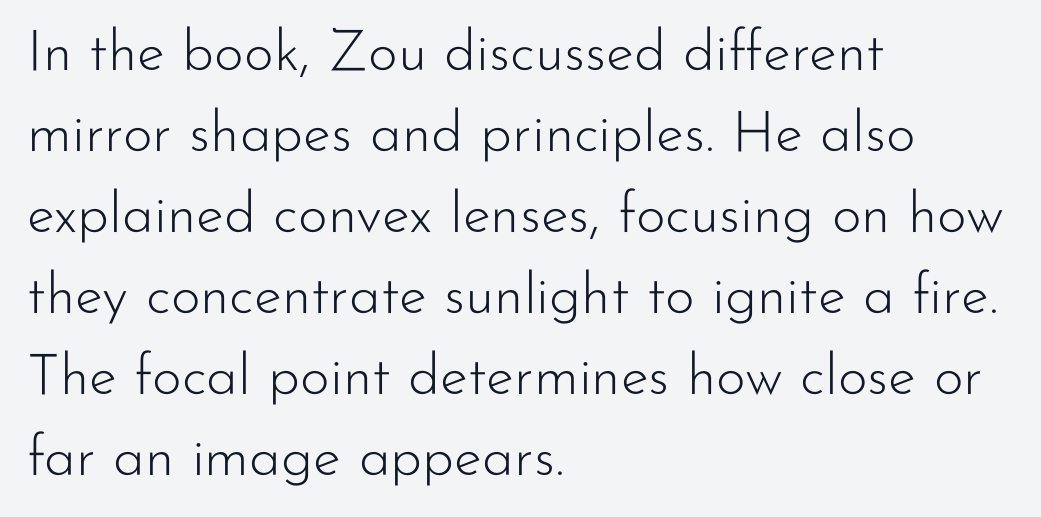
{"serif": "no", "italic": "no", "bold": "no", "weight": "light", "width": "normal", "stroke_contrast": "low", "x_height": "small", "monospaced": "no", "underline": "no", "align": "left", "line_spacing": "normal", "line_spacing_ratio": 1.42, "letter_spacing": "normal", "letter_spacing_em": 0.0, "glyph_px": 57}
